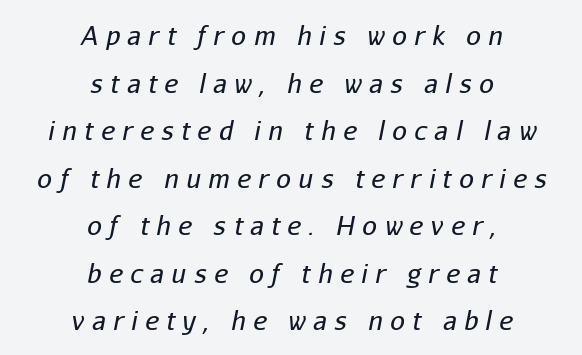
Q: Is the text bold? A: No.
Q: Is the text italic (slanted)? A: Yes, it leans right by about 11 degrees.
Q: Is the text underlined? A: No.
Q: How is the paragraph aligned? A: Centered.
Q: Is the spacing between letters normal or unusually wide? A: Unusually wide.
